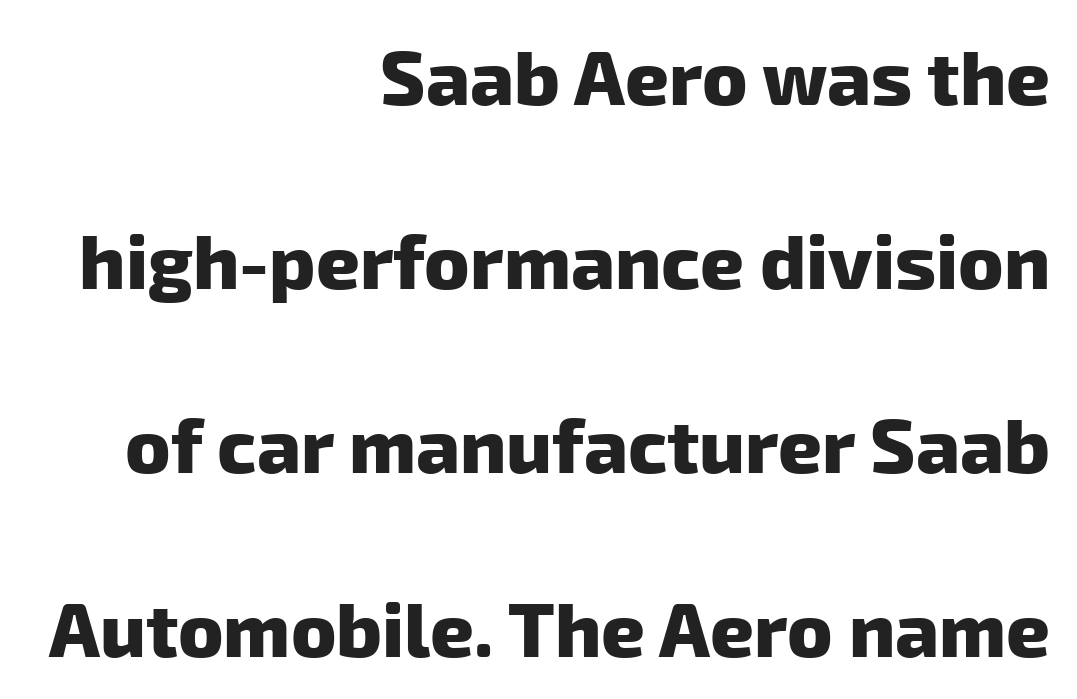
{"serif": "no", "bold": "yes", "weight": "heavy", "width": "normal", "stroke_contrast": "low", "x_height": "medium", "monospaced": "no", "underline": "no", "align": "right", "line_spacing": "loose", "line_spacing_ratio": 2.42, "letter_spacing": "normal", "letter_spacing_em": 0.0, "glyph_px": 76}
